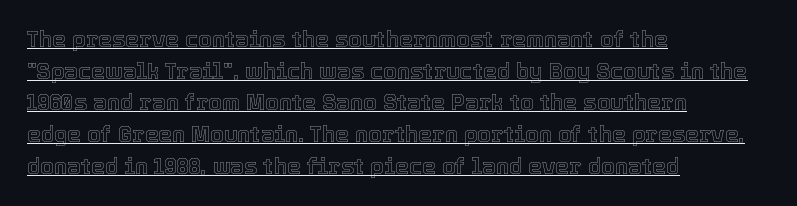
{"italic": "no", "underline": "yes", "align": "left", "line_spacing": "normal", "line_spacing_ratio": 1.44, "letter_spacing": "normal", "letter_spacing_em": 0.0, "glyph_px": 22}
